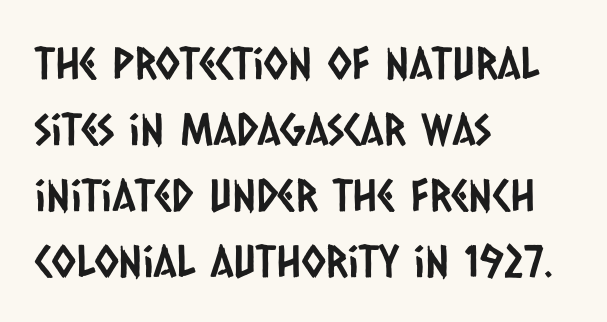
{"serif": "no", "width": "condensed", "stroke_contrast": "low", "x_height": "large", "monospaced": "no", "underline": "no", "align": "left", "line_spacing": "normal", "line_spacing_ratio": 1.5, "letter_spacing": "normal", "letter_spacing_em": 0.0, "glyph_px": 44}
